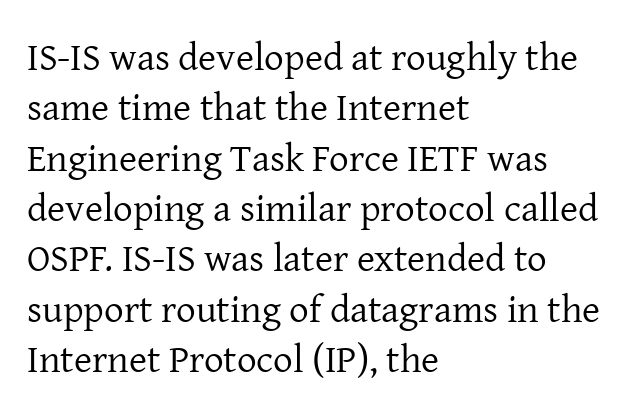
{"serif": "yes", "italic": "no", "bold": "no", "weight": "regular", "width": "normal", "stroke_contrast": "low", "x_height": "medium", "monospaced": "no", "underline": "no", "align": "left", "line_spacing": "normal", "line_spacing_ratio": 1.29, "letter_spacing": "normal", "letter_spacing_em": 0.0, "glyph_px": 39}
